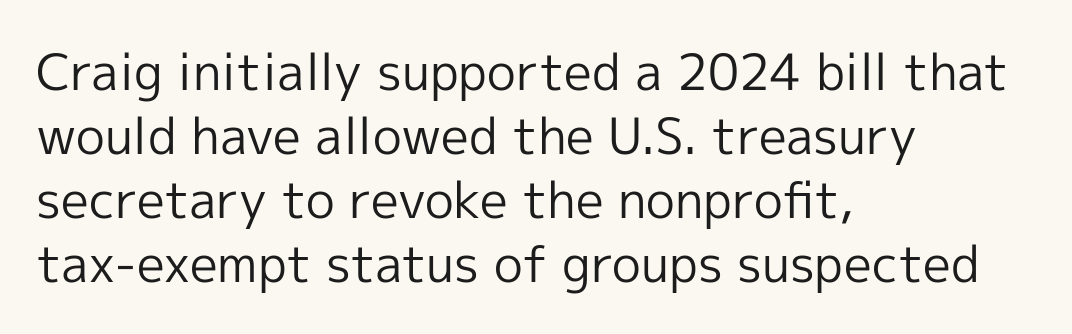
Q: Is the text bold? A: No.
Q: Is the text italic (slanted)? A: No, it is upright.
Q: Is the typeface a serif or a sans-serif typeface? A: Sans-serif.
Q: Is the text underlined? A: No.
Q: How is the paragraph aligned? A: Left-aligned.
Q: Is the spacing between letters normal or unusually wide? A: Normal.
Q: Is the spacing between lines tight, normal or loose? A: Normal.
Q: Width (condensed, normal, or wide)? A: Normal.
Q: x-height? A: Medium.
Q: Monospaced? A: No.
